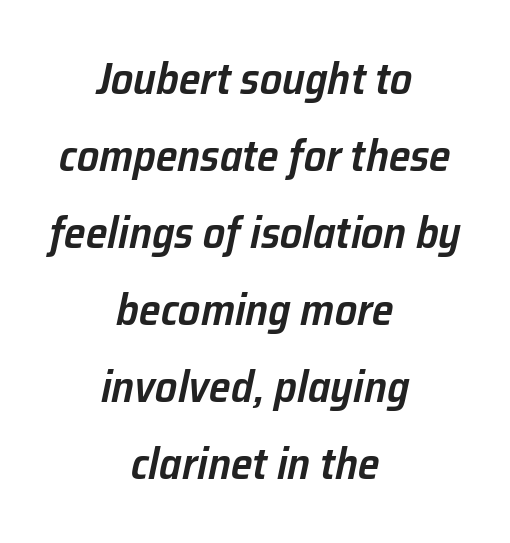
{"italic": "yes", "lean": "right", "slant_degrees": 12, "bold": "semi", "weight": "semibold", "width": "normal", "stroke_contrast": "low", "x_height": "medium", "monospaced": "no", "underline": "no", "align": "center", "line_spacing_ratio": 1.75, "letter_spacing": "normal", "letter_spacing_em": 0.0, "glyph_px": 44}
